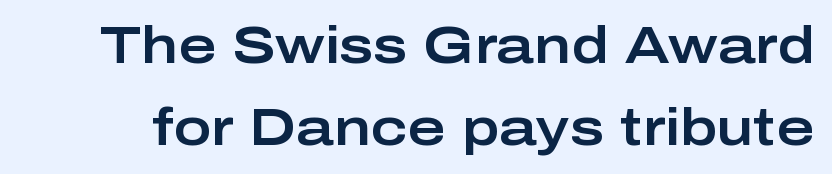
The horizontal fit of the characters is conventional and even. The passage shown is not underscored anywhere. What's the leading like? Ordinary, nothing unusual. The letters advance in unequal steps, a hallmark of proportional type. This is the regular roman posture of the typeface. These lines are composed in type without serifs.
